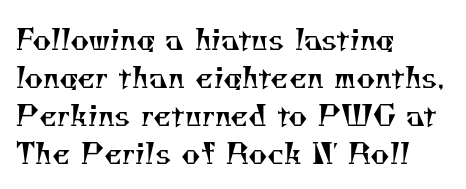
{"serif": "yes", "bold": "no", "weight": "regular", "width": "normal", "stroke_contrast": "medium", "x_height": "small", "monospaced": "no", "underline": "no", "align": "left", "line_spacing": "normal", "line_spacing_ratio": 1.31, "letter_spacing": "normal", "letter_spacing_em": 0.0, "glyph_px": 29}
